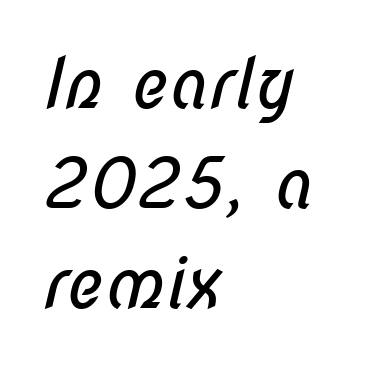
Each letter keeps its own natural width here, so spacing adapts to shape. Descender tails drop into unmarked territory. Is the block centered? No — it sits flush against the left margin. Regular leading. Default kerning and tracking; the words read as compact shapes.
